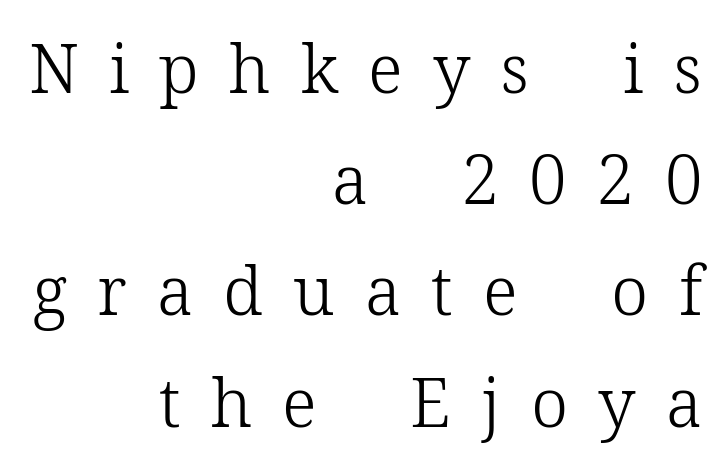
In terms of posture, this sample is upright. Tracking here is generous; glyphs stand well apart from one another. Visually the block forms a straight wall on the right and a jagged coastline on the left. One glance says typical: line gaps are just what's usual. Ink coverage per letter is moderate at most.
